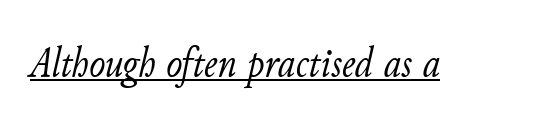
{"italic": "yes", "lean": "right", "slant_degrees": 11, "bold": "no", "weight": "light", "width": "normal", "stroke_contrast": "low", "x_height": "small", "monospaced": "no", "underline": "yes", "letter_spacing": "normal", "letter_spacing_em": 0.0, "glyph_px": 43}
